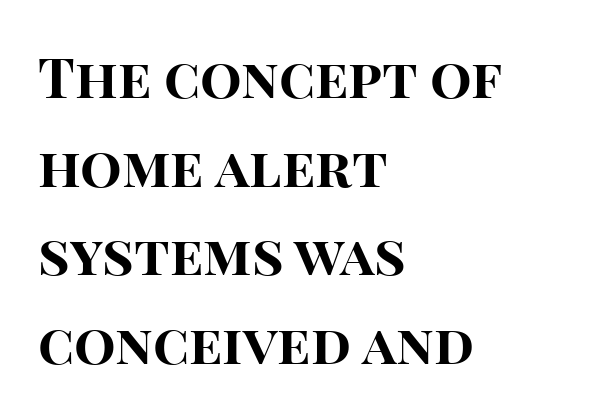
Q: Is the text bold? A: Yes.
Q: Is the text italic (slanted)? A: No, it is upright.
Q: Is the typeface a serif or a sans-serif typeface? A: Sans-serif.
Q: Is the text underlined? A: No.
Q: How is the paragraph aligned? A: Left-aligned.
Q: Is the spacing between letters normal or unusually wide? A: Normal.
Q: Is the spacing between lines tight, normal or loose? A: Normal.
Q: Width (condensed, normal, or wide)? A: Normal.
Q: Stroke contrast? A: High.
Q: x-height? A: Large.
Q: Monospaced? A: No.
